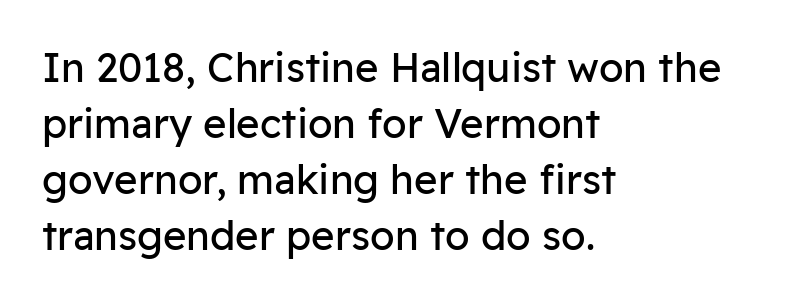
Q: Is the text bold? A: No.
Q: Is the text italic (slanted)? A: No, it is upright.
Q: Is the typeface a serif or a sans-serif typeface? A: Sans-serif.
Q: Is the text underlined? A: No.
Q: How is the paragraph aligned? A: Left-aligned.
Q: Is the spacing between letters normal or unusually wide? A: Normal.
Q: Is the spacing between lines tight, normal or loose? A: Normal.
Q: Width (condensed, normal, or wide)? A: Normal.
Q: Stroke contrast? A: Low.
Q: x-height? A: Medium.
Q: Monospaced? A: No.
